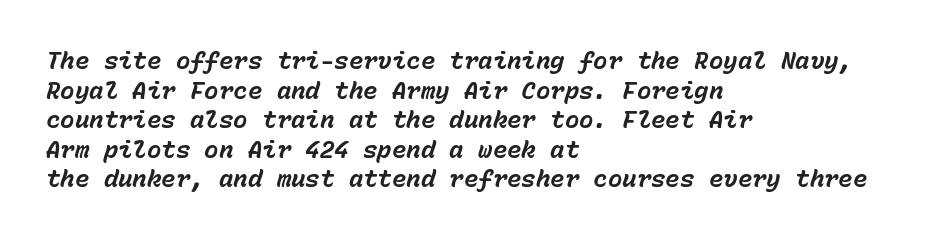
The image shows 24 px bold type, italic (leaning right); set left-aligned, line spacing 1.23x, normal letter spacing, not underlined.
